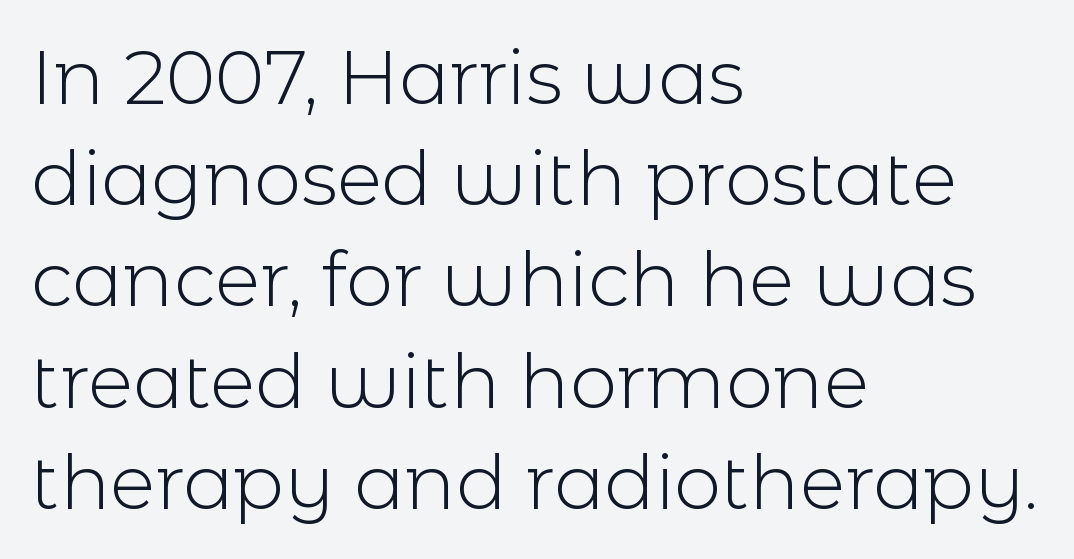
Decoration check: the copy has no underline. Rows of type keep a routine distance in the vertical direction. The lettering holds an erect, upright posture throughout. In terms of letterform style, serifs are entirely absent. Summary of weight: not heavy and not bold.
